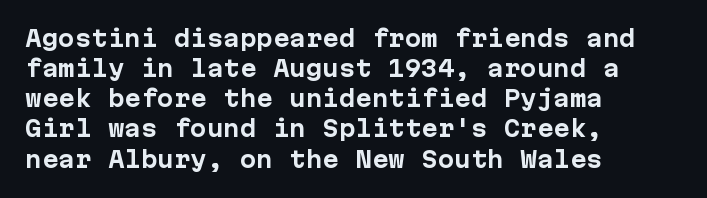
The paragraph shown leans on its left margin. This block has exactly the height ordinary leading produces. Italic: no, the glyphs are upright roman. The baseline area is clear.
